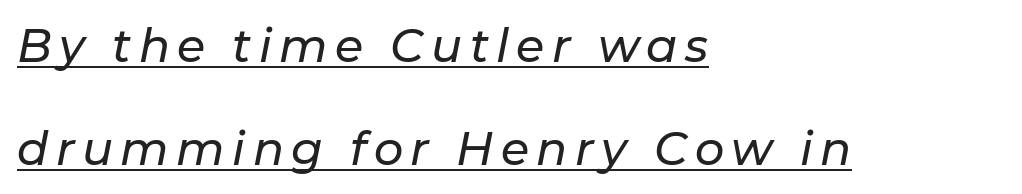
Q: Is the text italic (slanted)? A: Yes, it leans right by about 11 degrees.
Q: Is the text underlined? A: Yes.
Q: How is the paragraph aligned? A: Left-aligned.
Q: Is the spacing between lines tight, normal or loose? A: Loose.
Q: Width (condensed, normal, or wide)? A: Normal.
Q: Stroke contrast? A: Low.
Q: x-height? A: Medium.
Q: Monospaced? A: No.
